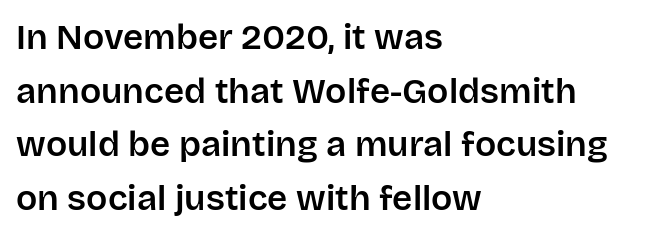
{"serif": "no", "italic": "no", "width": "normal", "stroke_contrast": "low", "x_height": "large", "monospaced": "no", "underline": "no", "align": "left", "line_spacing": "normal", "line_spacing_ratio": 1.53, "letter_spacing": "normal", "letter_spacing_em": 0.0, "glyph_px": 35}
